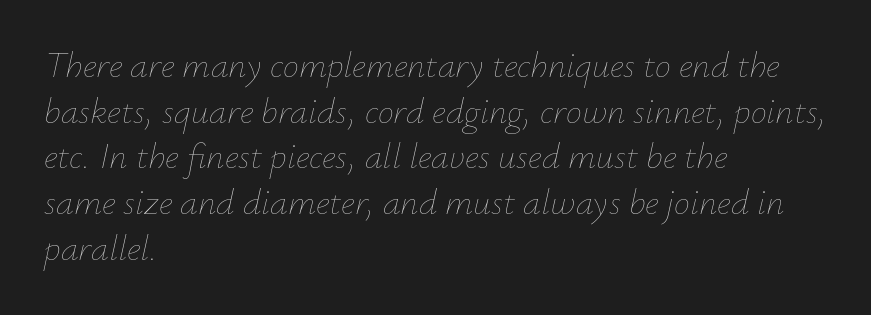
The block of text has a typical density, with ordinary space between rows. Clear beneath every line of the passage. Is the stroke heavy? The answer is a plain regular-or-lighter. The horizontal fit of the characters is conventional and even. Rendered with sloped, italic letterforms. Looks like regular typesetting: each glyph gets only the width it needs.
